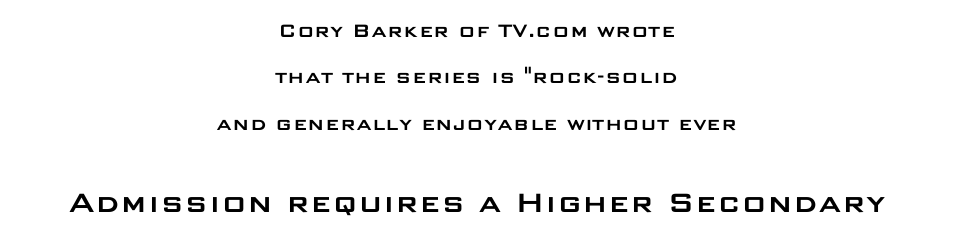
{"serif": "no", "italic": "no", "width": "wide", "stroke_contrast": "low", "x_height": "large", "monospaced": "no", "underline": "no", "align": "center", "line_spacing": "loose", "line_spacing_ratio": 2.02, "letter_spacing": "normal", "letter_spacing_em": 0.0, "larger_block": "second", "size_ratio": 1.48, "glyph_px": 34}
